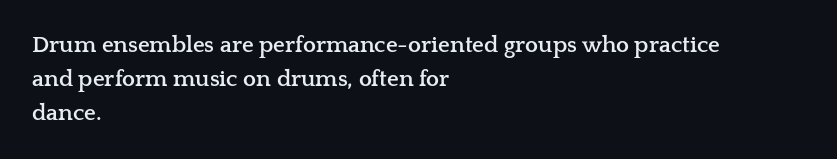
The image shows 23 px bold type, upright; set left-aligned, normal line spacing (1.48x), normal letter spacing, not underlined.
